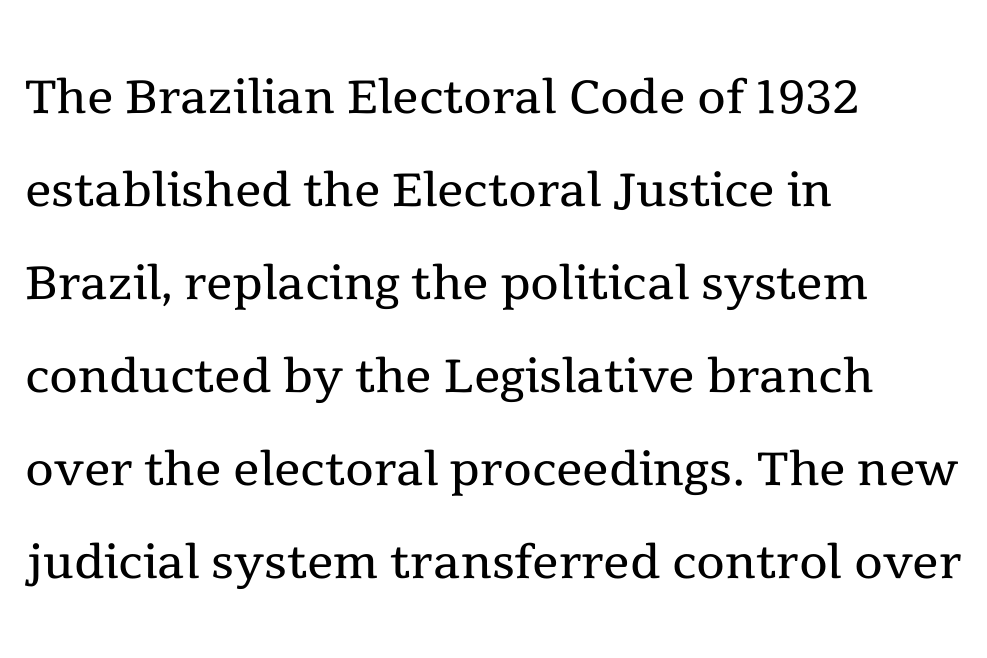
Q: Is the text bold? A: No.
Q: Is the text italic (slanted)? A: No, it is upright.
Q: Is the typeface a serif or a sans-serif typeface? A: Serif.
Q: Is the text underlined? A: No.
Q: How is the paragraph aligned? A: Left-aligned.
Q: Is the spacing between letters normal or unusually wide? A: Normal.
Q: Is the spacing between lines tight, normal or loose? A: Normal.
Q: Width (condensed, normal, or wide)? A: Normal.
Q: x-height? A: Medium.
Q: Monospaced? A: No.
